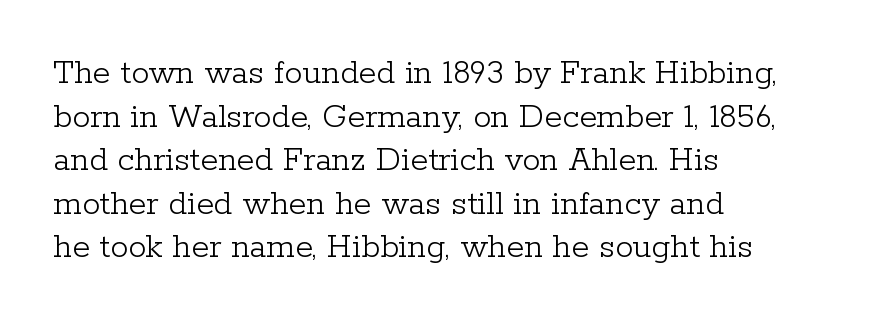
Words appear dense and cohesive because spacing is normal. Style check: upright. The passage is arranged the way most books set body copy — flush left. Is this a fixed-width face? No — the glyphs have proportional, varying widths. No chunkiness to these letters — they're not bold. The area under the type is left untouched.
